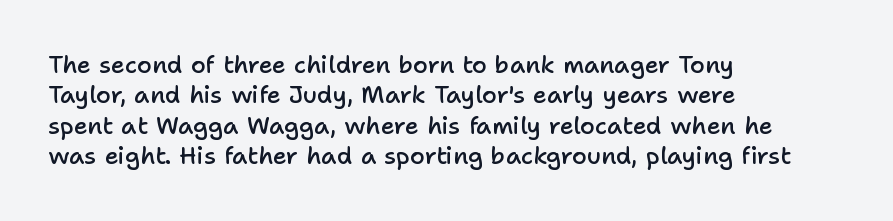
Q: Is the text bold? A: Semi-bold.
Q: Is the text italic (slanted)? A: No, it is upright.
Q: Is the text underlined? A: No.
Q: How is the paragraph aligned? A: Left-aligned.
Q: Is the spacing between letters normal or unusually wide? A: Normal.
Q: Is the spacing between lines tight, normal or loose? A: Normal.
